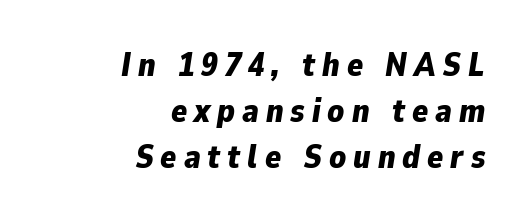
Does the lettering tilt? It does — this is italic. Inter-character spacing is expanded well beyond the font's built-in metrics. The space beneath each line is pristine and unruled. Character widths vary here, with narrow letters taking less room than wide ones. The passage shown stacks its lines at a standard gap. Teacher's note: observe the even right margin — that is flush-right alignment.
